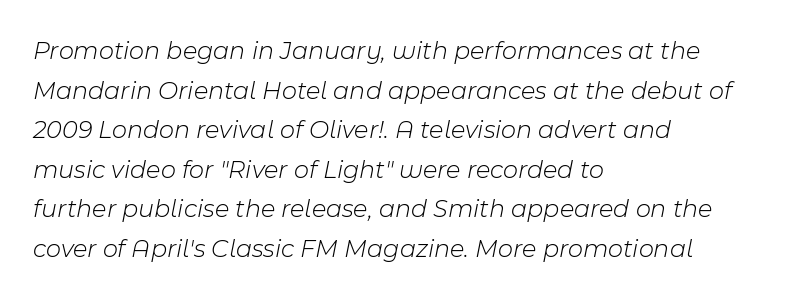
These lines sit exactly where default settings would place them. The glyphs look as if they've been sheared to an angle. Plain, unruled lines of type. Notice how the passage keeps a crisp vertical edge on the left only. In terms of letterspacing, this is plain default setting. The typeface has the unassuming heft of standard copy or less.
